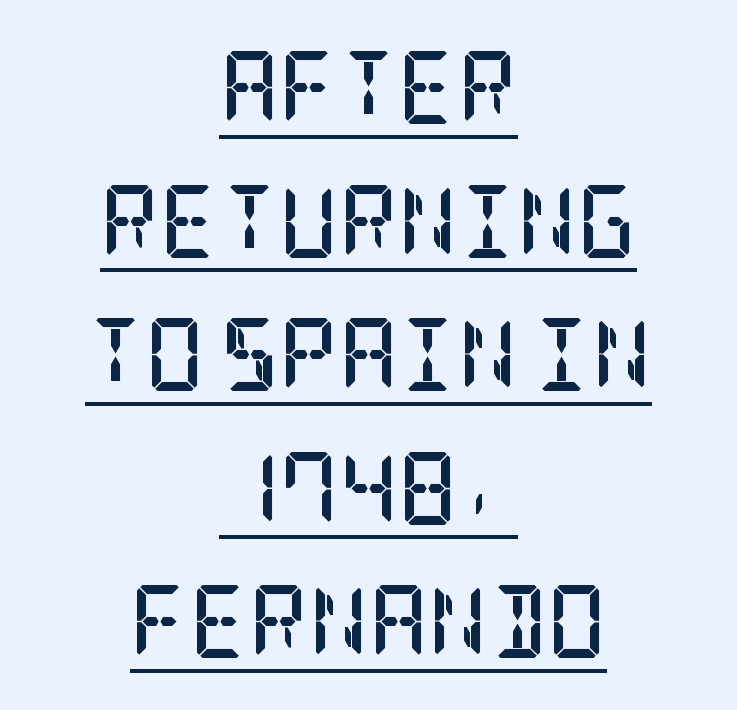
{"serif": "yes", "italic": "no", "bold": "yes", "weight": "semibold", "width": "condensed", "stroke_contrast": "low", "x_height": "large", "underline": "yes", "align": "center", "line_spacing_ratio": 1.83, "letter_spacing": "normal", "letter_spacing_em": 0.0, "glyph_px": 73}
